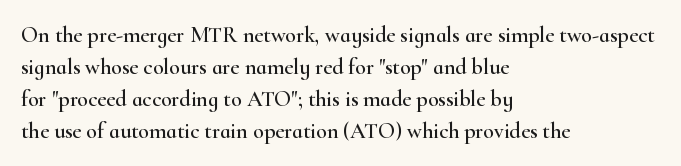
Q: Is the text italic (slanted)? A: No, it is upright.
Q: Is the text underlined? A: No.
Q: How is the paragraph aligned? A: Left-aligned.
Q: Is the spacing between letters normal or unusually wide? A: Normal.
Q: Is the spacing between lines tight, normal or loose? A: Normal.
